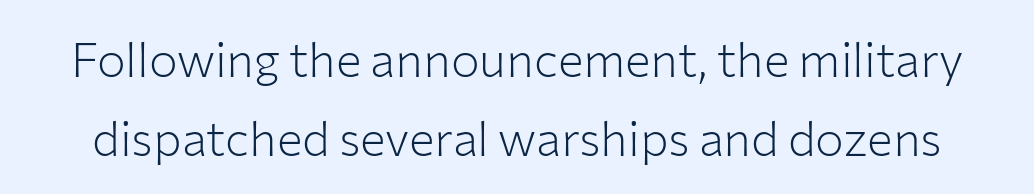
{"serif": "no", "italic": "no", "bold": "no", "weight": "light", "width": "normal", "stroke_contrast": "low", "x_height": "medium", "monospaced": "no", "underline": "no", "line_spacing": "normal", "line_spacing_ratio": 1.64, "letter_spacing": "normal", "letter_spacing_em": 0.0, "glyph_px": 48}
